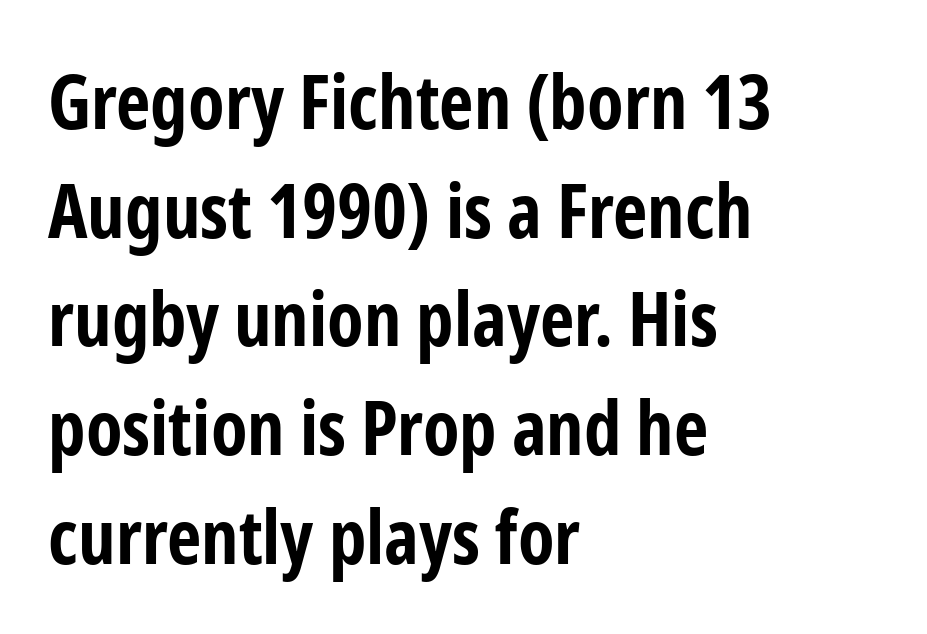
The image shows 75 px bold, condensed sans-serif type, upright; set left-aligned, normal line spacing (1.45x), normal letter spacing, not underlined; low stroke contrast and a medium x-height.
